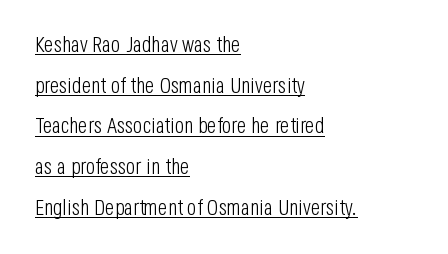
No extra tracking has been applied to these lines. These characters rest on top of a visible drawn line. The lines in this sample share a left origin and differ only in where they stop. Heft: none added — not bold. Notice how the stems are strictly vertical — no italics here.
